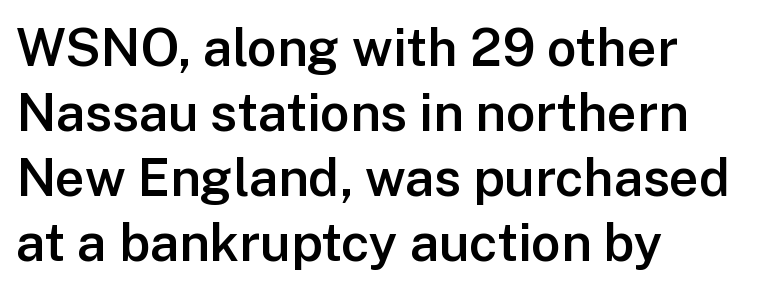
Q: Is the text bold? A: Semi-bold.
Q: Is the text italic (slanted)? A: No, it is upright.
Q: Is the typeface a serif or a sans-serif typeface? A: Sans-serif.
Q: Is the text underlined? A: No.
Q: How is the paragraph aligned? A: Left-aligned.
Q: Is the spacing between letters normal or unusually wide? A: Normal.
Q: Is the spacing between lines tight, normal or loose? A: Normal.
Q: Width (condensed, normal, or wide)? A: Normal.
Q: Stroke contrast? A: Low.
Q: x-height? A: Medium.
Q: Monospaced? A: No.
